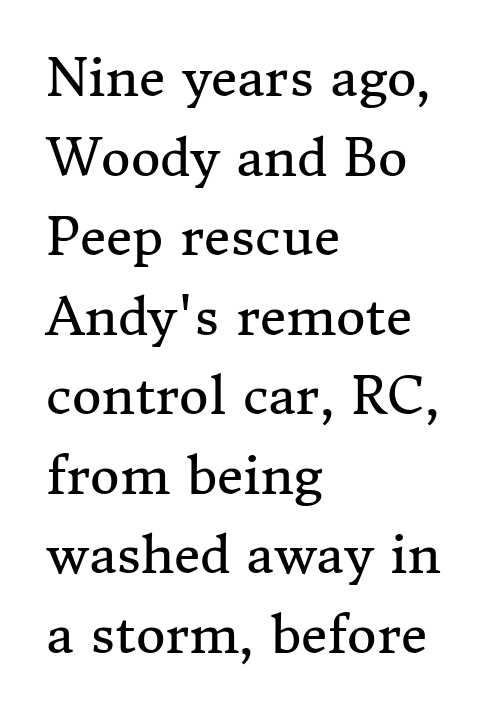
The image shows 51 px regular-weight serif type, upright; set left-aligned, normal line spacing (1.56x), normal letter spacing, not underlined; medium stroke contrast and a medium x-height.
